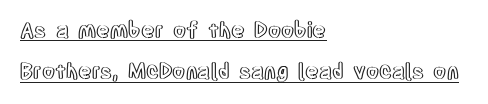
{"italic": "no", "underline": "yes", "align": "left", "line_spacing": "loose", "line_spacing_ratio": 1.97, "letter_spacing": "normal", "letter_spacing_em": 0.0, "glyph_px": 21}
